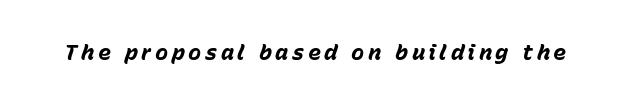
Q: Is the text bold? A: Yes.
Q: Is the text italic (slanted)? A: Yes, it leans right by about 15 degrees.
Q: Is the text underlined? A: No.
